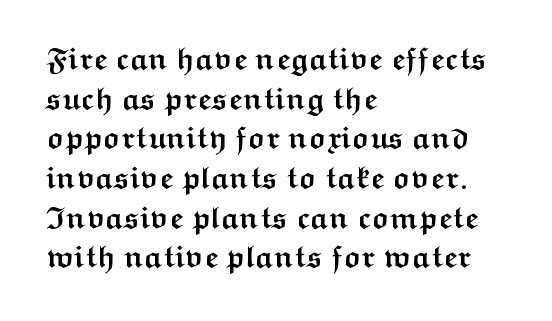
{"serif": "no", "italic": "no", "bold": "yes", "weight": "semibold", "width": "wide", "stroke_contrast": "medium", "x_height": "medium", "monospaced": "no", "underline": "no", "align": "left", "line_spacing": "normal", "line_spacing_ratio": 1.28, "letter_spacing": "normal", "letter_spacing_em": 0.0, "glyph_px": 31}
